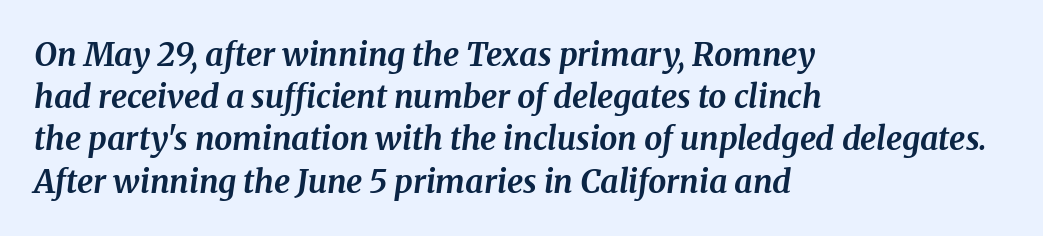
{"serif": "yes", "italic": "yes", "lean": "right", "slant_degrees": 8, "bold": "yes", "weight": "bold", "width": "normal", "stroke_contrast": "medium", "x_height": "medium", "monospaced": "no", "underline": "no", "align": "left", "line_spacing": "normal", "line_spacing_ratio": 1.32, "letter_spacing": "normal", "letter_spacing_em": 0.0, "glyph_px": 32}
